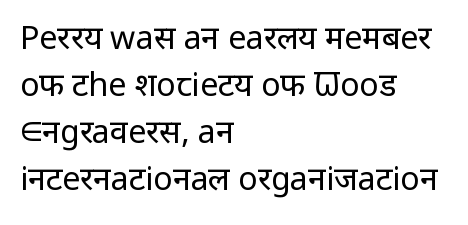
You could call the tracking neutral — neither tight nor loose. Weight: in the light-to-regular range. Horizontal bands of white between lines are of average thickness. Every stem runs plumb, perpendicular to the baseline. Varying glyph widths throughout — classic text-font behaviour. In terms of letterform style, serifs are entirely absent.
